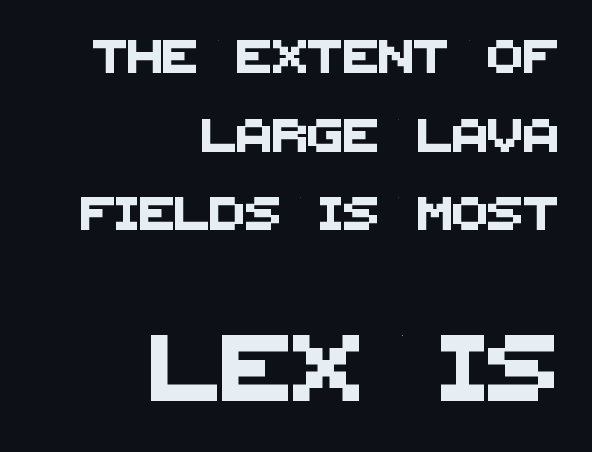
{"serif": "no", "width": "normal", "stroke_contrast": "medium", "x_height": "large", "monospaced": "no", "underline": "no", "align": "right", "line_spacing": "loose", "line_spacing_ratio": 2.38, "letter_spacing": "normal", "letter_spacing_em": 0.0, "larger_block": "second", "size_ratio": 2.0, "glyph_px": 66}
